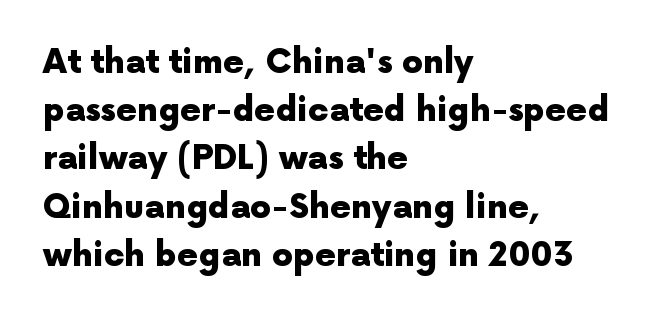
Inter-character spacing is left at the font's built-in metrics. This rendering uses left alignment, leaving the right contour irregular. The sample has been set heavy, in full bold. This is the regular roman posture of the typeface.
